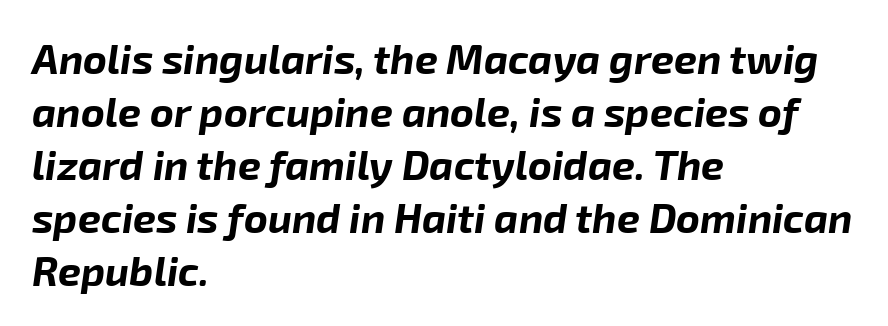
The glyphs look as if they've been sheared to an angle. Notice how thick the strokes are: this is what a full bold looks like. Baseline-to-baseline distance is the conventional proportion of letter height. The specimen omits any rule beneath the text block's lines. Does the copy run flush right? No — it runs flush left. These lines keep a tight, regular rhythm from letter to letter.
